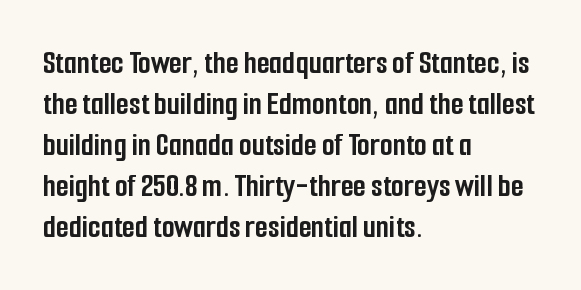
The typesetter chose a ragged-right arrangement here. A roman cut, with each character standing at attention. Thick stems and heavy bowls — unmistakably bold. Observe the ordinary spacing: letters are neighbours, not strangers.
